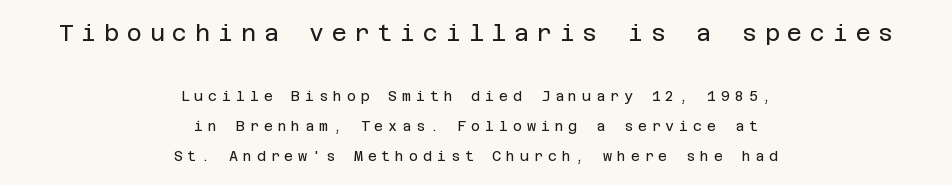
Q: Is the text bold? A: No.
Q: Is the text italic (slanted)? A: No, it is upright.
Q: Is the text underlined? A: No.
Q: How is the paragraph aligned? A: Centered.
Q: Is the spacing between letters normal or unusually wide? A: Unusually wide.
Q: Is the spacing between lines tight, normal or loose? A: Loose.
Q: Which block of text is set in a larger size, the first (top) or the second (bottom)? A: The first (top) one.
